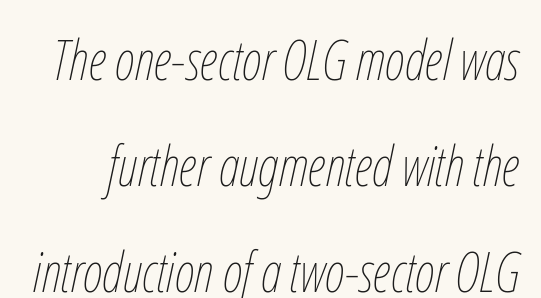
{"italic": "yes", "lean": "right", "slant_degrees": 12, "bold": "no", "weight": "thin", "width": "condensed", "stroke_contrast": "low", "x_height": "medium", "monospaced": "no", "underline": "no", "line_spacing": "loose", "line_spacing_ratio": 1.93, "letter_spacing": "normal", "letter_spacing_em": 0.0, "glyph_px": 55}
